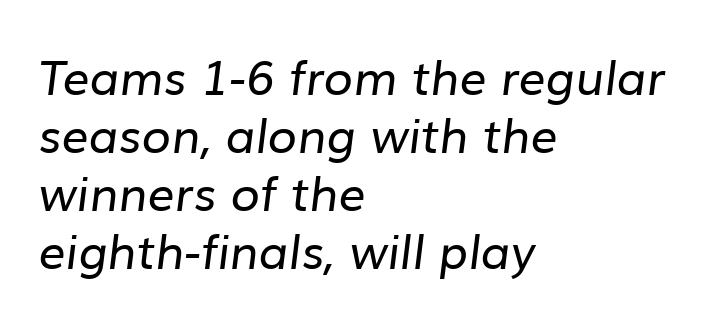
Q: Is the text bold? A: No.
Q: Is the typeface a serif or a sans-serif typeface? A: Sans-serif.
Q: Is the text underlined? A: No.
Q: How is the paragraph aligned? A: Left-aligned.
Q: Is the spacing between letters normal or unusually wide? A: Normal.
Q: Width (condensed, normal, or wide)? A: Normal.
Q: Stroke contrast? A: Low.
Q: x-height? A: Medium.
Q: Monospaced? A: No.
